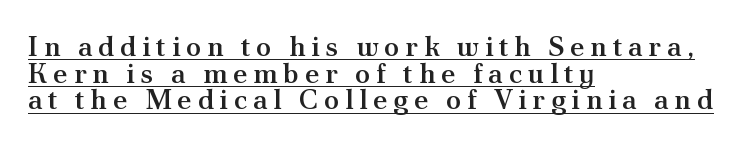
The image shows 28 px semibold serif type, upright; set left-aligned, tight line spacing (0.95x), unusually wide letter spacing (+0.2 em), underlined; medium stroke contrast and a small x-height.
